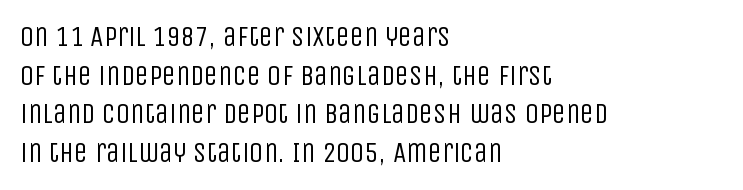
Compared with typical body copy, the letter spacing here is the same. The lines in this sample share a left origin and differ only in where they stop. On a weight scale, this lands at 450 or below. No feet cap the strokes, marking this as sans-serif type. Clear beneath every line of the passage.
